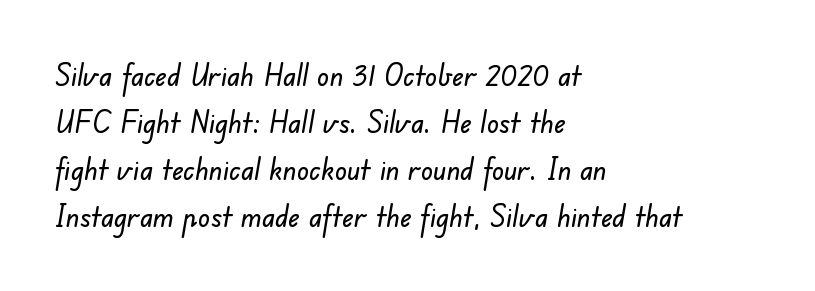
The face used here is rendered with its standard letterfit. Evenly set lines give the paragraph a standard silhouette. The rendering uses natural spacing where letterforms have individual widths. Just letters on the line, the space beneath them empty. Unlike a traditional serif, this face leaves its strokes unadorned.
